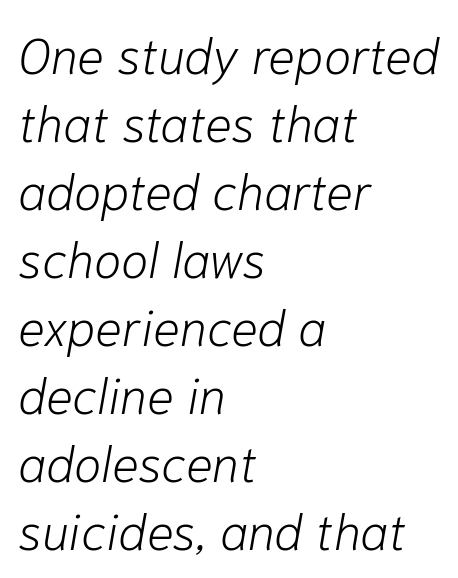
Q: Is the text bold? A: No.
Q: Is the text italic (slanted)? A: Yes, it leans right by about 10 degrees.
Q: Is the text underlined? A: No.
Q: How is the paragraph aligned? A: Left-aligned.
Q: Is the spacing between letters normal or unusually wide? A: Normal.
Q: Is the spacing between lines tight, normal or loose? A: Normal.
Q: Width (condensed, normal, or wide)? A: Normal.
Q: Stroke contrast? A: Low.
Q: x-height? A: Medium.
Q: Monospaced? A: No.
